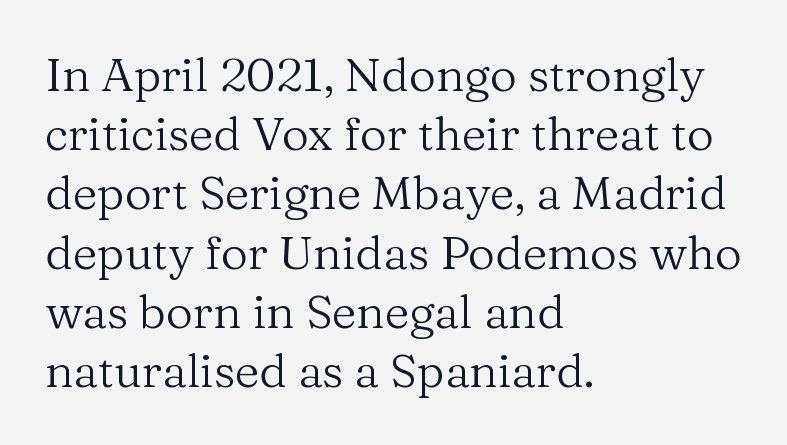
Q: Is the text bold? A: No.
Q: Is the text italic (slanted)? A: No, it is upright.
Q: Is the typeface a serif or a sans-serif typeface? A: Serif.
Q: Is the text underlined? A: No.
Q: How is the paragraph aligned? A: Left-aligned.
Q: Is the spacing between letters normal or unusually wide? A: Normal.
Q: Is the spacing between lines tight, normal or loose? A: Normal.
Q: Width (condensed, normal, or wide)? A: Normal.
Q: Stroke contrast? A: Medium.
Q: x-height? A: Medium.
Q: Monospaced? A: No.
